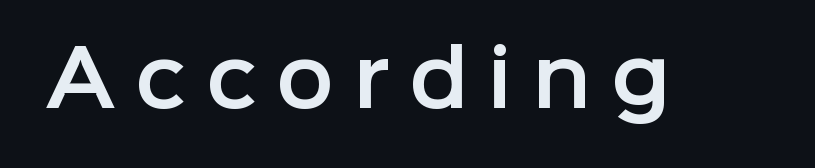
Q: Is the text italic (slanted)? A: No, it is upright.
Q: Is the typeface a serif or a sans-serif typeface? A: Sans-serif.
Q: Is the text underlined? A: No.
Q: Is the spacing between letters normal or unusually wide? A: Unusually wide.
Q: Width (condensed, normal, or wide)? A: Normal.
Q: Stroke contrast? A: Low.
Q: x-height? A: Medium.
Q: Monospaced? A: No.
